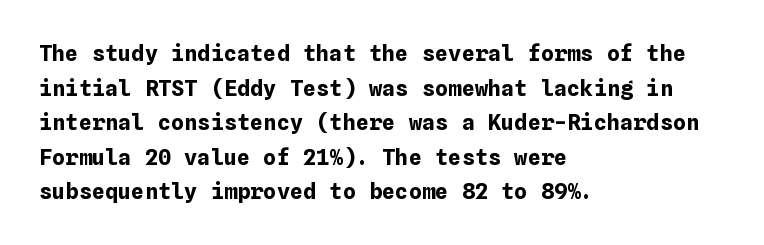
This sample uses an upright cut, with every glyph sitting square on the baseline. Whoever set this chose a conventional vertical rhythm. Students, note that the glyphs here touch the page at normal intervals. Strokes here are thick enough to call this a true bold.
